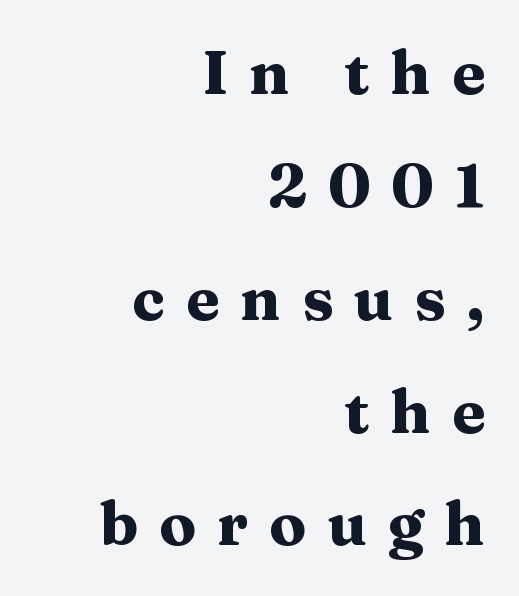
{"serif": "yes", "italic": "no", "bold": "yes", "weight": "heavy", "width": "wide", "stroke_contrast": "medium", "x_height": "medium", "monospaced": "no", "underline": "no", "align": "right", "line_spacing_ratio": 1.85, "letter_spacing": "wide", "letter_spacing_em": 0.34, "glyph_px": 61}
